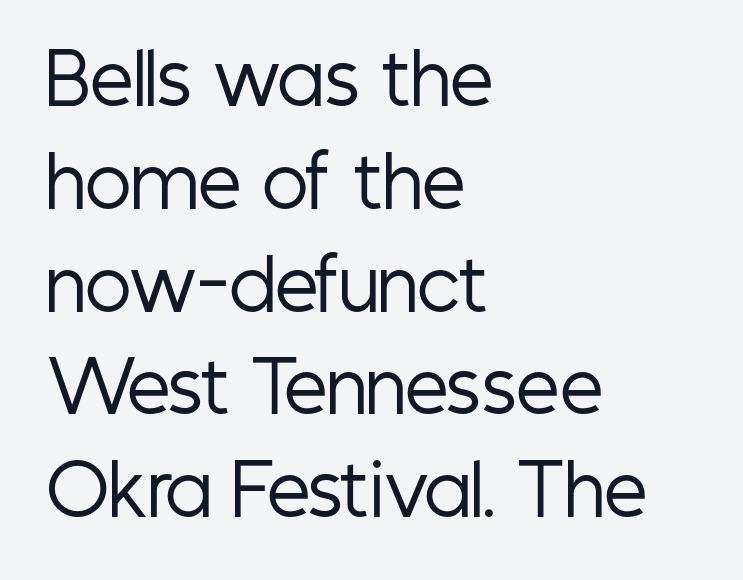
Check under the words: just untouched page. Character widths vary here, with narrow letters taking less room than wide ones. Alignment: flush left. Posture: upright roman. The strokes carry an ordinary text weight at most.
